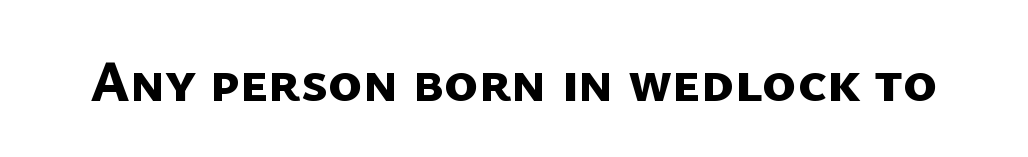
Q: Is the text bold? A: Yes.
Q: Is the typeface a serif or a sans-serif typeface? A: Sans-serif.
Q: Is the text underlined? A: No.
Q: Is the spacing between letters normal or unusually wide? A: Normal.
Q: Width (condensed, normal, or wide)? A: Normal.
Q: Stroke contrast? A: Low.
Q: x-height? A: Medium.
Q: Monospaced? A: No.
